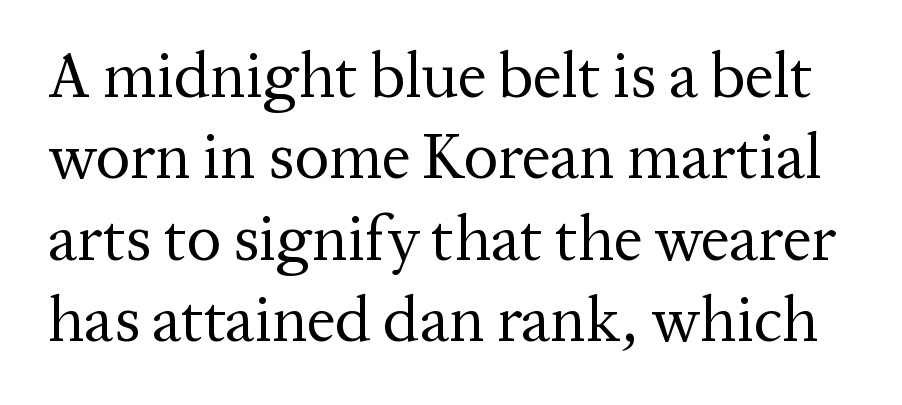
{"serif": "yes", "italic": "no", "bold": "no", "weight": "regular", "width": "normal", "stroke_contrast": "medium", "x_height": "medium", "monospaced": "no", "underline": "no", "line_spacing": "normal", "line_spacing_ratio": 1.27, "letter_spacing": "normal", "letter_spacing_em": 0.0, "glyph_px": 64}
